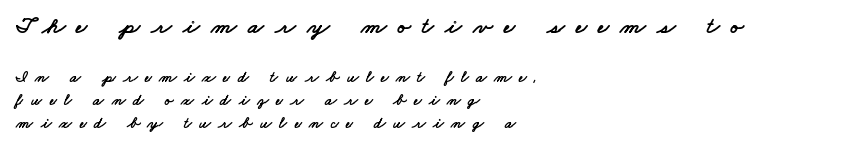
Q: Is the text underlined? A: No.
Q: How is the paragraph aligned? A: Left-aligned.
Q: Is the spacing between letters normal or unusually wide? A: Unusually wide.
Q: Is the spacing between lines tight, normal or loose? A: Normal.
Q: Which block of text is set in a larger size, the first (top) or the second (bottom)? A: The first (top) one.
